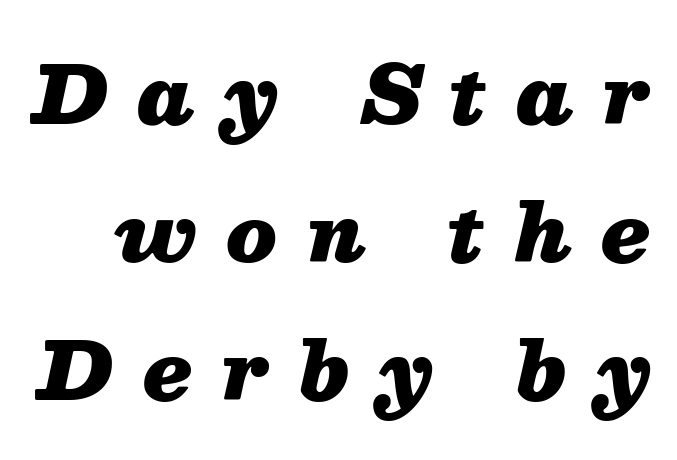
{"italic": "yes", "lean": "right", "slant_degrees": 13, "bold": "yes", "weight": "heavy", "width": "normal", "stroke_contrast": "medium", "x_height": "medium", "monospaced": "no", "underline": "no", "line_spacing_ratio": 1.75, "letter_spacing": "wide", "letter_spacing_em": 0.38, "glyph_px": 79}
